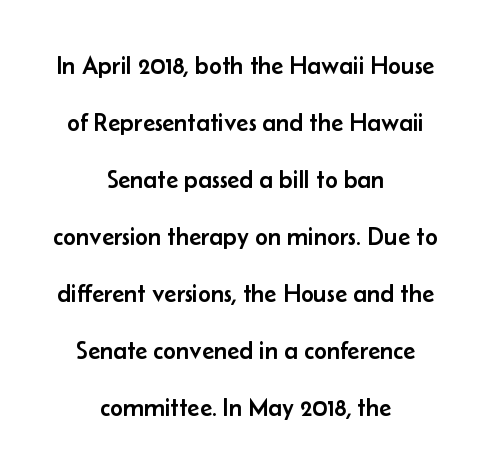
Q: Is the text italic (slanted)? A: No, it is upright.
Q: Is the text underlined? A: No.
Q: How is the paragraph aligned? A: Centered.
Q: Is the spacing between letters normal or unusually wide? A: Normal.
Q: Is the spacing between lines tight, normal or loose? A: Loose.
